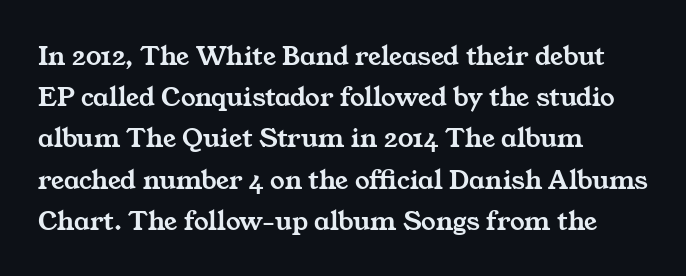
Nobody touched the tracking dial on this one. The characters display serif detailing at their extremities. The ragged edge is on the right, which tells us the setting is flush left. This sample has the flowing, uneven cadence of proportional lettering.
